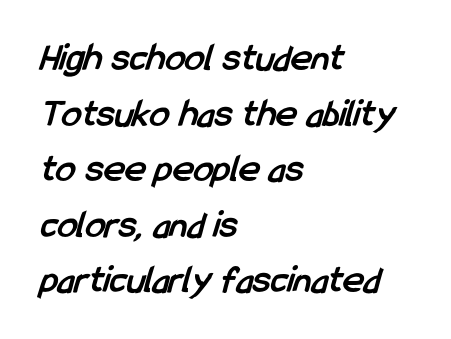
Where is the straight margin? On the left. Unmarked baselines from the first word to the last. Notice how descenders clear the ascenders below comfortably — that's standard leading. Students, note that the glyphs here touch the page at normal intervals.
